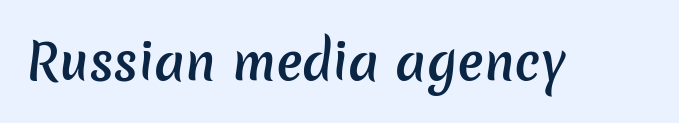
The passage shown is not underscored anywhere. These lines are composed in type without serifs. The characters look somewhat weighty, a semibold short of true bold. A typesetter would call this zero additional tracking. Varying glyph widths throughout — classic text-font behaviour.
